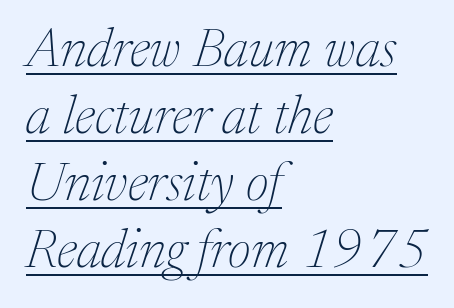
Examine the stroke ends and you'll spot serifs. Varying glyph widths throughout — classic text-font behaviour. Each word holds together tightly as a unit, with standard inter-letter gaps. Check the space under the baseline: a stroke is drawn there. An italicized treatment has been applied to the whole sample.
